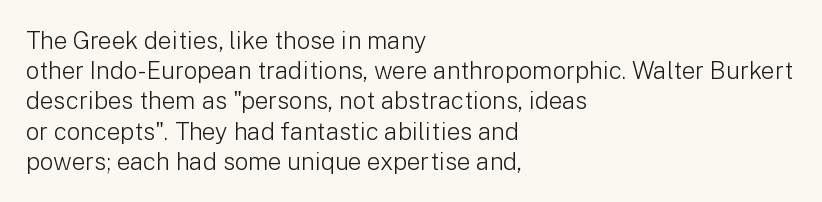
Q: Is the text bold? A: No.
Q: Is the text italic (slanted)? A: No, it is upright.
Q: Is the text underlined? A: No.
Q: How is the paragraph aligned? A: Left-aligned.
Q: Is the spacing between letters normal or unusually wide? A: Normal.
Q: Is the spacing between lines tight, normal or loose? A: Normal.
